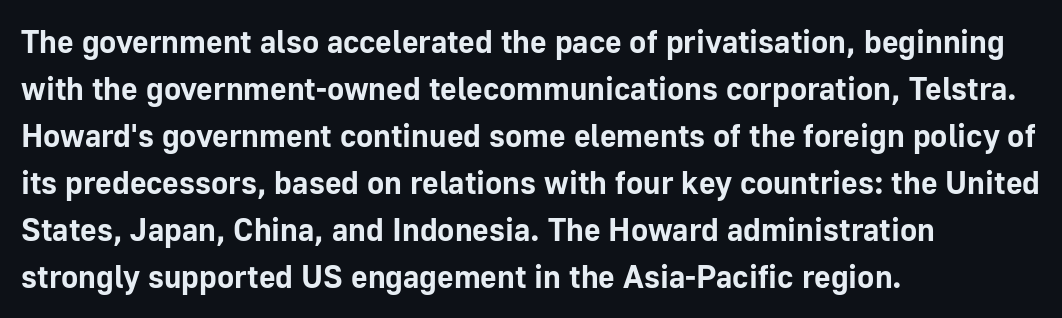
{"serif": "no", "italic": "no", "bold": "yes", "weight": "bold", "width": "normal", "stroke_contrast": "low", "x_height": "medium", "monospaced": "no", "underline": "no", "align": "left", "line_spacing": "normal", "line_spacing_ratio": 1.47, "letter_spacing": "normal", "letter_spacing_em": 0.0, "glyph_px": 32}
